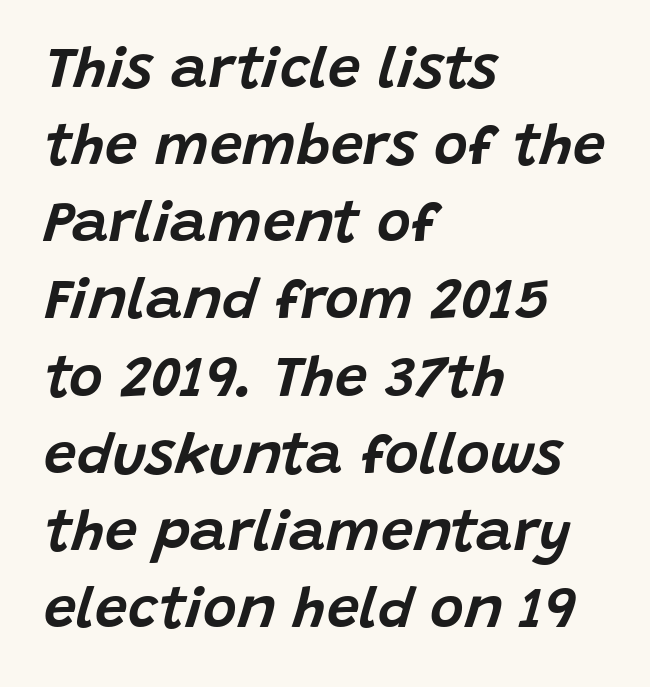
The type is set solid horizontally, with unmodified tracking. Only glyphs here, with clear space below each row. Short and long lines alike share a common starting point at left. The letters advance in unequal steps, a hallmark of proportional type. Summary of vertical rhythm: regular, with standard interline spacing.
